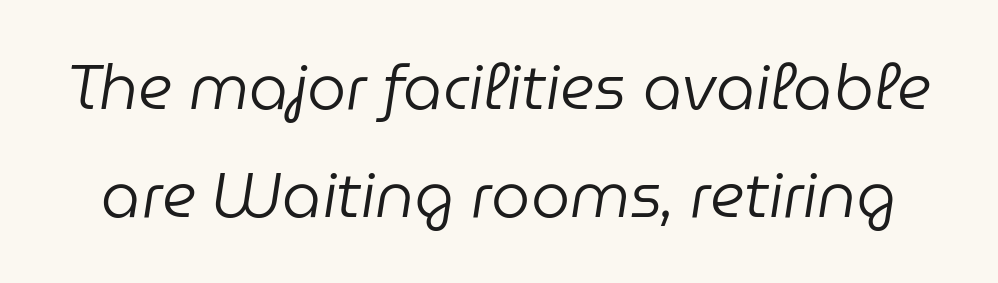
Each letter keeps its own natural width here, so spacing adapts to shape. Does extra space separate the letters? No, they use regular spacing. The space directly below the letters is spotless. This reads as an unemphasized weight, regular at the heaviest. Observe the lean: these are italic letterforms.
